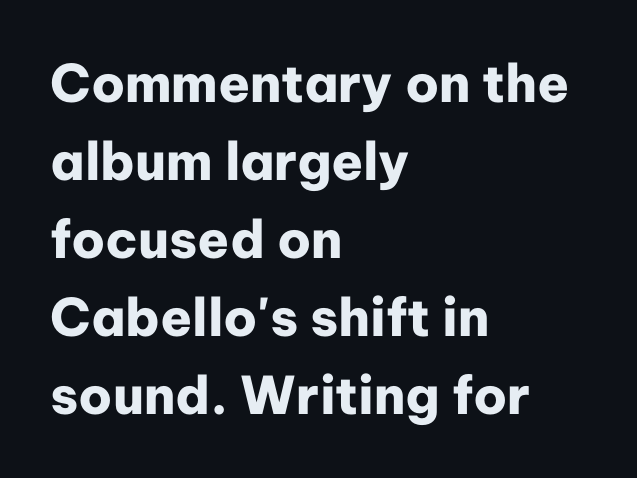
The image shows 52 px heavy sans-serif type, upright; set left-aligned, normal line spacing (1.5x), normal letter spacing, not underlined; low stroke contrast and a medium x-height.
